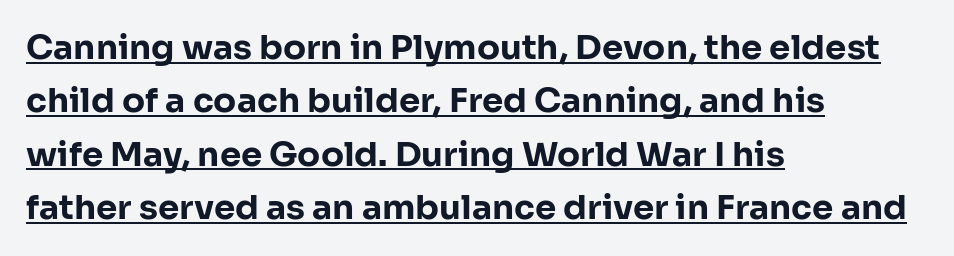
Q: Is the text bold? A: Yes.
Q: Is the text italic (slanted)? A: No, it is upright.
Q: Is the typeface a serif or a sans-serif typeface? A: Sans-serif.
Q: Is the text underlined? A: Yes.
Q: How is the paragraph aligned? A: Left-aligned.
Q: Is the spacing between letters normal or unusually wide? A: Normal.
Q: Is the spacing between lines tight, normal or loose? A: Normal.
Q: Width (condensed, normal, or wide)? A: Normal.
Q: Stroke contrast? A: Low.
Q: x-height? A: Medium.
Q: Monospaced? A: No.
